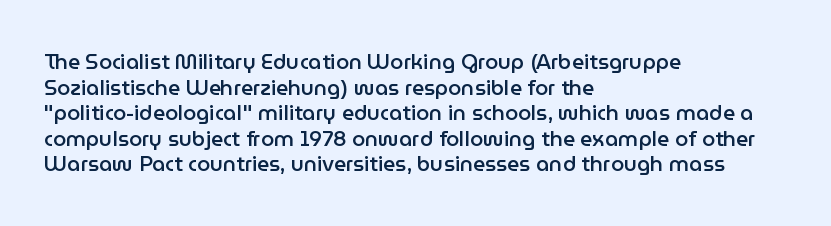
{"italic": "no", "bold": "semi", "underline": "no", "align": "left", "line_spacing_ratio": 1.22, "letter_spacing": "normal", "letter_spacing_em": 0.0, "glyph_px": 21}
